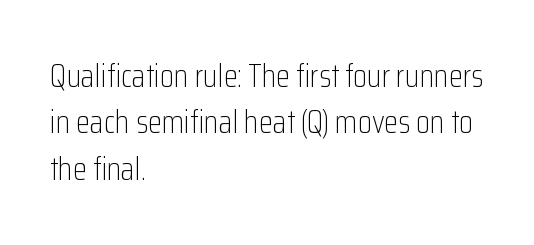
Visually the block forms a straight wall on the left and a jagged coastline on the right. Regarding leading, the lines here are spaced in the standard way. Tracking value appears to be zero — textbook default spacing. A roman cut, with each character standing at attention. On a weight scale, this lands at 450 or below.
